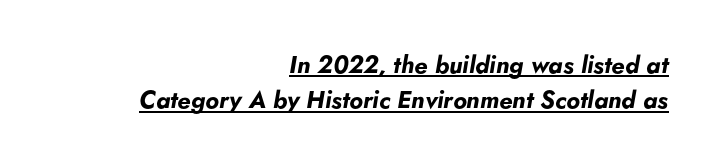
Does the copy run flush right? Yes — the right margin is perfectly even. This rendering features underlined lettering. The whole block is typeset with a tilt. The tracking reads as untouched default to a designer's eye. Set as a true bold cut, around the 700 mark.
